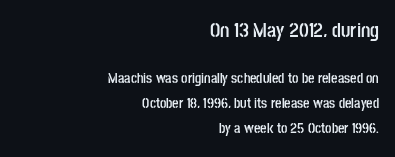
The image shows 20 px bold type, upright; set right-aligned, line spacing 1.8x, normal letter spacing, not underlined; the first (top) block is 1.43x larger.
